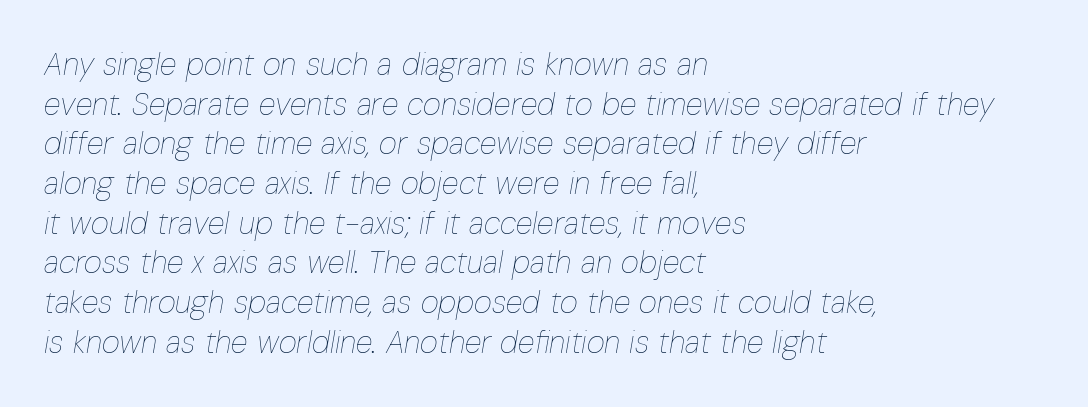
A normal amount of white space separates one row of letters from the next. In terms of posture, this sample is oblique. This rendering uses left alignment, leaving the right contour irregular. The passage shown is not bold in any degree.
